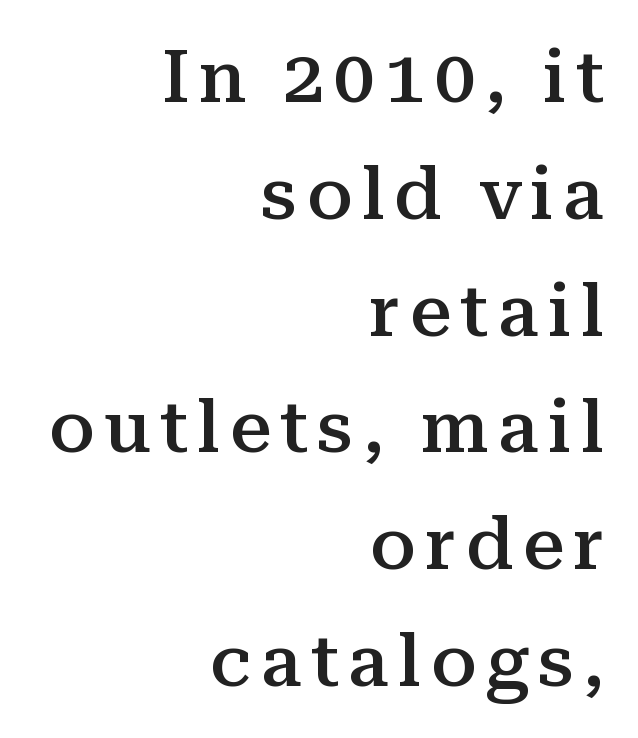
The image shows 73 px semibold serif type, upright; set right-aligned, normal line spacing (1.6x), not underlined; medium stroke contrast and a medium x-height.
